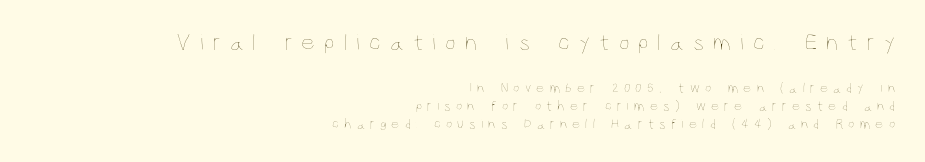
Q: Is the text bold? A: No.
Q: Is the text italic (slanted)? A: No, it is upright.
Q: Is the text underlined? A: No.
Q: How is the paragraph aligned? A: Right-aligned.
Q: Is the spacing between letters normal or unusually wide? A: Unusually wide.
Q: Is the spacing between lines tight, normal or loose? A: Normal.
Q: Which block of text is set in a larger size, the first (top) or the second (bottom)? A: The first (top) one.
